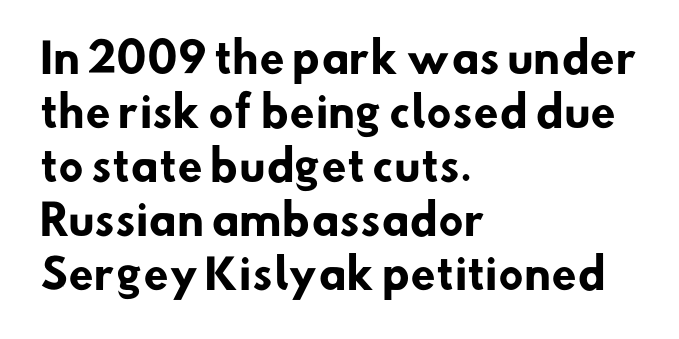
The image shows 41 px heavy sans-serif type; set left-aligned, normal line spacing (1.32x), normal letter spacing, not underlined; low stroke contrast and a small x-height.
